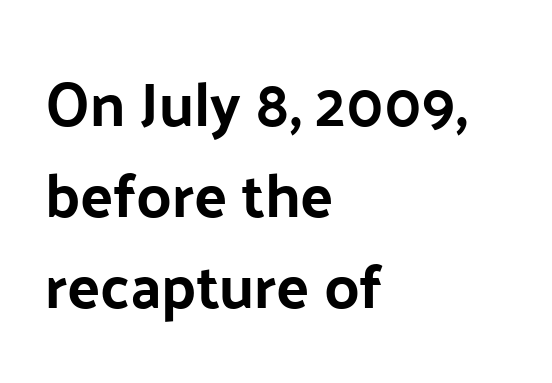
The image shows 61 px sans-serif type, upright; set left-aligned, normal line spacing (1.49x), normal letter spacing, not underlined; low stroke contrast and a medium x-height.
